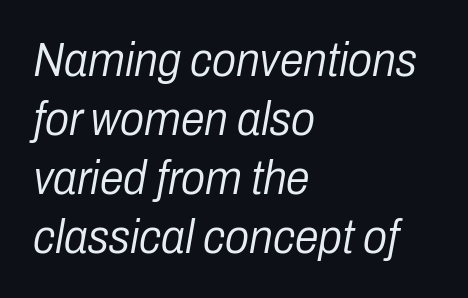
Is the type slanted? Yes — the strokes lean at a clear angle. Look at the tracking — it's just the regular setting, nothing added. Proportional: the letters do not fall into vertical columns. Think standard paragraph weight, or any step lighter than that. The lines are quadded left.
